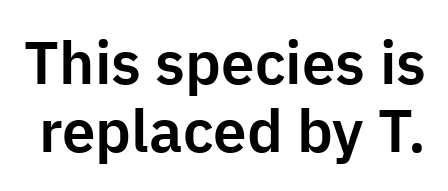
Q: Is the text italic (slanted)? A: No, it is upright.
Q: Is the typeface a serif or a sans-serif typeface? A: Sans-serif.
Q: Is the text underlined? A: No.
Q: Is the spacing between letters normal or unusually wide? A: Normal.
Q: Is the spacing between lines tight, normal or loose? A: Tight.
Q: Width (condensed, normal, or wide)? A: Normal.
Q: Stroke contrast? A: Low.
Q: x-height? A: Medium.
Q: Monospaced? A: No.
